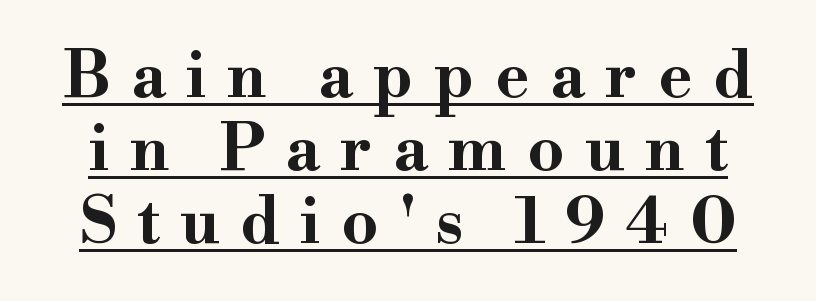
{"serif": "yes", "italic": "no", "bold": "yes", "weight": "bold", "width": "wide", "stroke_contrast": "high", "x_height": "small", "monospaced": "no", "underline": "yes", "line_spacing": "tight", "line_spacing_ratio": 1.14, "letter_spacing": "wide", "letter_spacing_em": 0.32, "glyph_px": 64}
